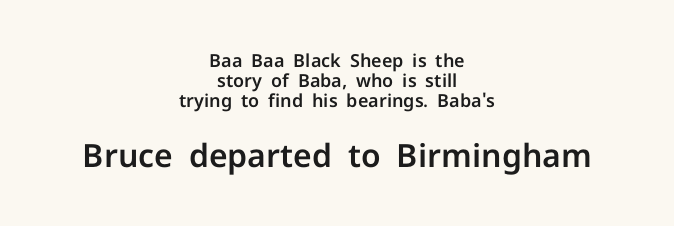
The image shows 32 px sans-serif type, upright; set centered, tight line spacing (1.12x), normal letter spacing, not underlined; the second (bottom) block is 1.78x larger; low stroke contrast and a medium x-height.
